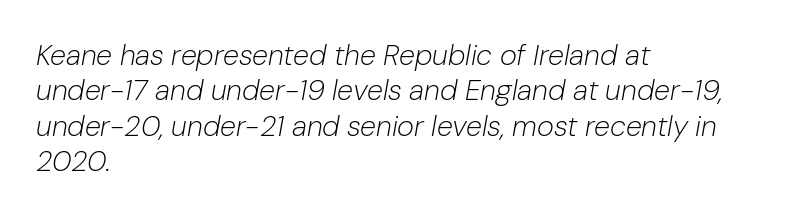
The image shows 29 px light type, italic (leaning right); set left-aligned, line spacing 1.22x, normal letter spacing, not underlined; low stroke contrast and a medium x-height.
